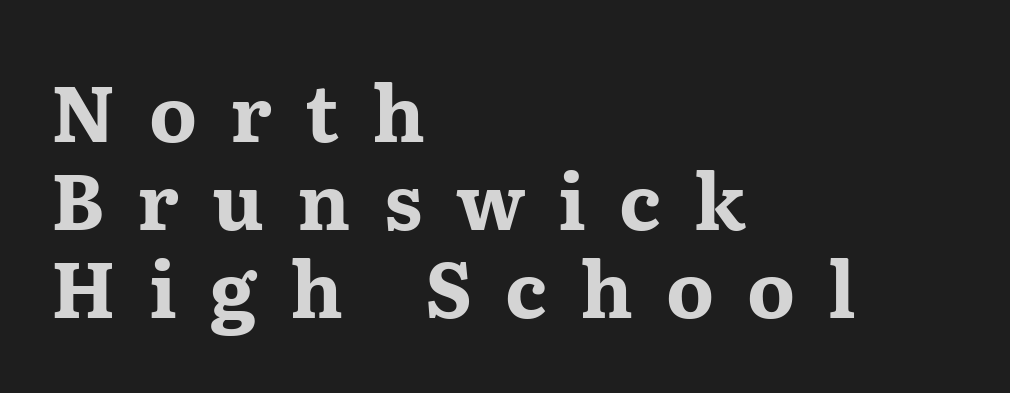
Q: Is the text bold? A: Yes.
Q: Is the text italic (slanted)? A: No, it is upright.
Q: Is the typeface a serif or a sans-serif typeface? A: Serif.
Q: Is the text underlined? A: No.
Q: How is the paragraph aligned? A: Left-aligned.
Q: Is the spacing between letters normal or unusually wide? A: Unusually wide.
Q: Is the spacing between lines tight, normal or loose? A: Tight.
Q: Width (condensed, normal, or wide)? A: Wide.
Q: Stroke contrast? A: Medium.
Q: x-height? A: Medium.
Q: Monospaced? A: No.
